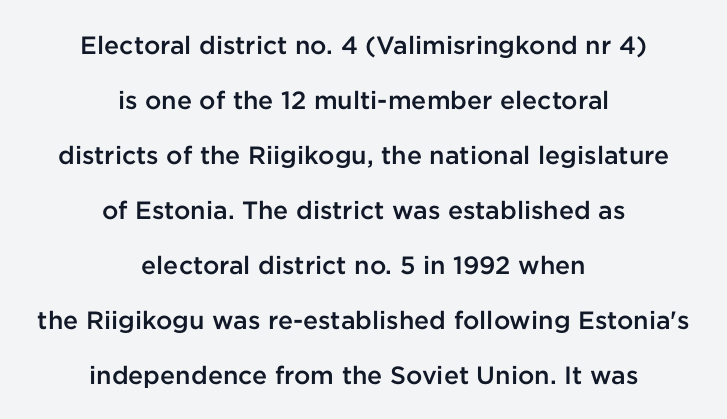
Q: Is the text bold? A: Semi-bold.
Q: Is the text italic (slanted)? A: No, it is upright.
Q: Is the text underlined? A: No.
Q: How is the paragraph aligned? A: Centered.
Q: Is the spacing between letters normal or unusually wide? A: Normal.
Q: Is the spacing between lines tight, normal or loose? A: Loose.
